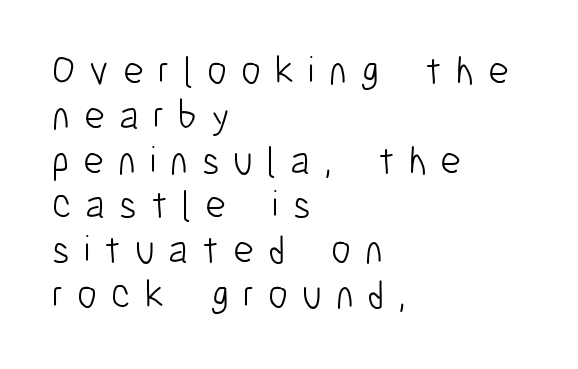
{"serif": "no", "italic": "no", "bold": "no", "weight": "light", "width": "condensed", "stroke_contrast": "low", "x_height": "medium", "monospaced": "no", "underline": "no", "align": "left", "line_spacing": "tight", "line_spacing_ratio": 1.12, "letter_spacing": "wide", "letter_spacing_em": 0.35, "glyph_px": 40}
